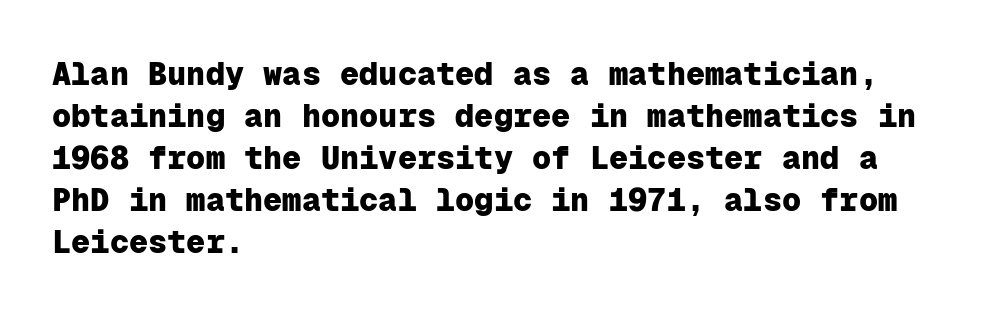
The image shows 32 px heavy sans-serif type, upright, monospaced; set left-aligned, normal line spacing (1.31x), normal letter spacing, not underlined; low stroke contrast and a medium x-height.
